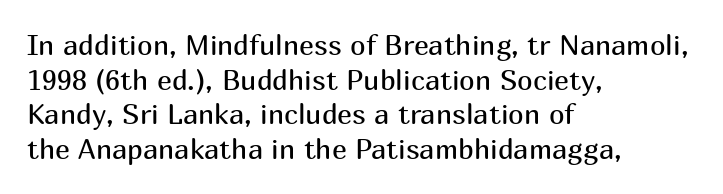
The image shows 28 px regular-weight sans-serif type, upright; set left-aligned, line spacing 1.24x, normal letter spacing, not underlined; medium stroke contrast and a medium x-height.
